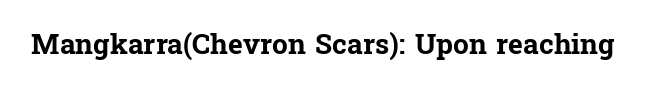
{"serif": "yes", "italic": "no", "bold": "yes", "weight": "bold", "width": "normal", "stroke_contrast": "low", "x_height": "medium", "monospaced": "no", "underline": "no", "letter_spacing": "normal", "letter_spacing_em": 0.0, "glyph_px": 28}
